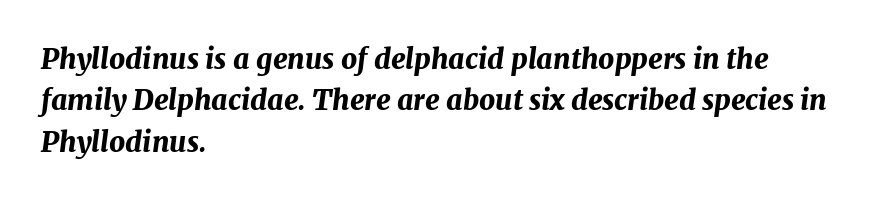
The image shows 28 px bold type, italic (leaning right); set left-aligned, normal line spacing (1.48x), normal letter spacing, not underlined; medium stroke contrast and a medium x-height.
